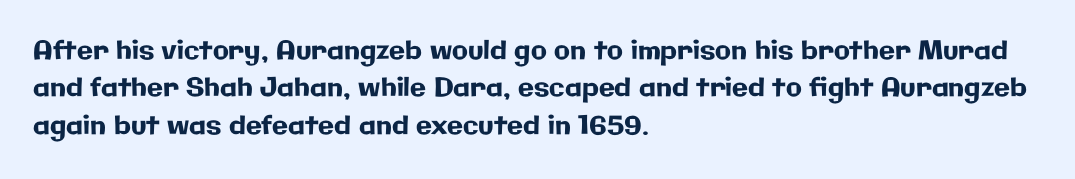
Q: Is the text italic (slanted)? A: No, it is upright.
Q: Is the text underlined? A: No.
Q: How is the paragraph aligned? A: Left-aligned.
Q: Is the spacing between letters normal or unusually wide? A: Normal.
Q: Is the spacing between lines tight, normal or loose? A: Normal.
